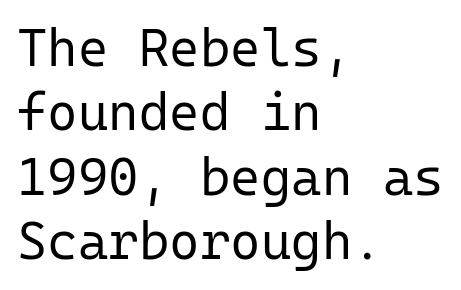
Q: Is the text bold? A: No.
Q: Is the text italic (slanted)? A: No, it is upright.
Q: Is the typeface a serif or a sans-serif typeface? A: Sans-serif.
Q: Is the text underlined? A: No.
Q: How is the paragraph aligned? A: Left-aligned.
Q: Is the spacing between letters normal or unusually wide? A: Normal.
Q: Width (condensed, normal, or wide)? A: Normal.
Q: Stroke contrast? A: Low.
Q: x-height? A: Medium.
Q: Monospaced? A: Yes.
